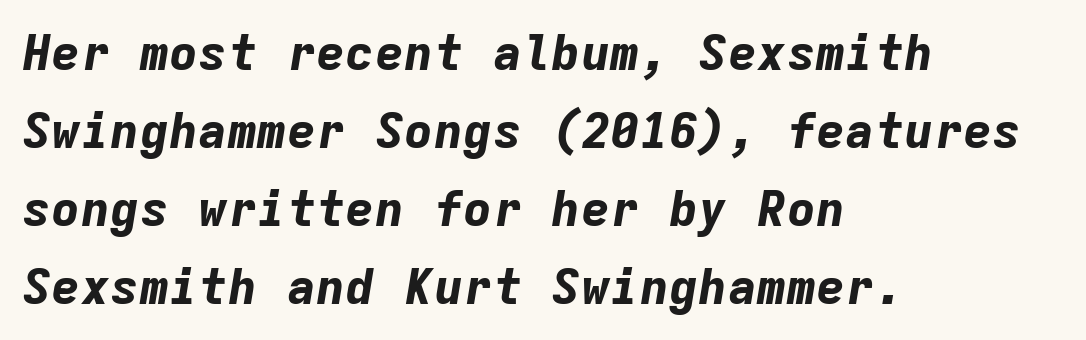
Q: Is the text bold? A: Yes.
Q: Is the text italic (slanted)? A: Yes, it leans right by about 9 degrees.
Q: Is the text underlined? A: No.
Q: How is the paragraph aligned? A: Left-aligned.
Q: Is the spacing between letters normal or unusually wide? A: Normal.
Q: Is the spacing between lines tight, normal or loose? A: Normal.
Q: Width (condensed, normal, or wide)? A: Normal.
Q: Stroke contrast? A: Low.
Q: x-height? A: Medium.
Q: Monospaced? A: Yes.
